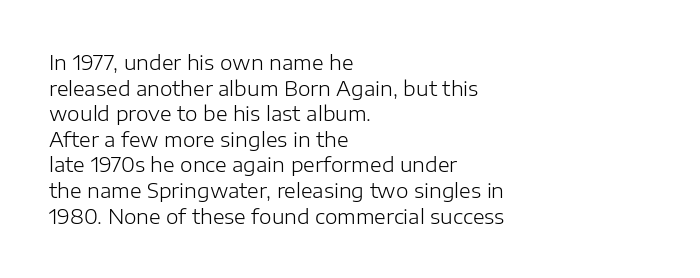
Q: Is the text bold? A: No.
Q: Is the text italic (slanted)? A: No, it is upright.
Q: Is the text underlined? A: No.
Q: How is the paragraph aligned? A: Left-aligned.
Q: Is the spacing between letters normal or unusually wide? A: Normal.
Q: Is the spacing between lines tight, normal or loose? A: Normal.
